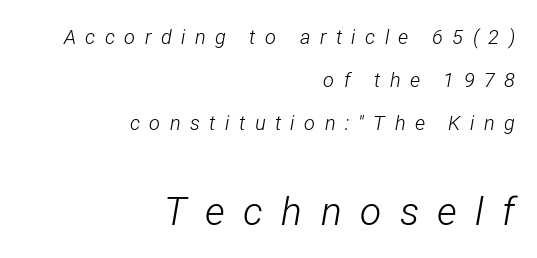
{"italic": "yes", "lean": "right", "slant_degrees": 12, "bold": "no", "weight": "light", "width": "condensed", "stroke_contrast": "low", "x_height": "medium", "monospaced": "no", "underline": "no", "align": "right", "line_spacing": "loose", "line_spacing_ratio": 2.16, "letter_spacing": "wide", "letter_spacing_em": 0.47, "larger_block": "second", "size_ratio": 1.95, "glyph_px": 39}
